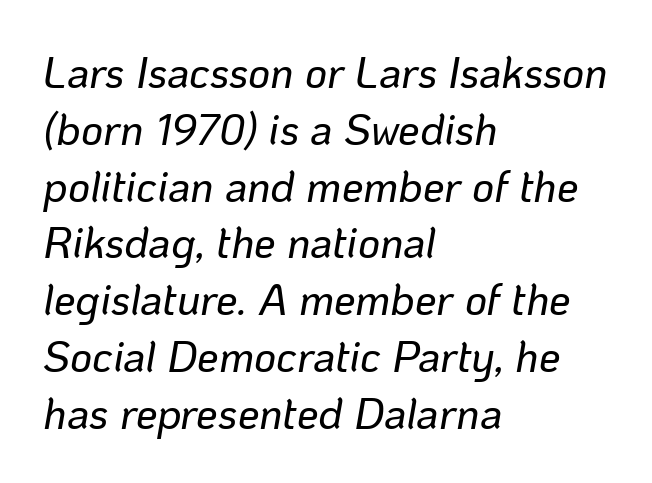
The image shows 43 px text type, italic (leaning right); set left-aligned, normal line spacing (1.32x), normal letter spacing, not underlined; low stroke contrast and a medium x-height.
